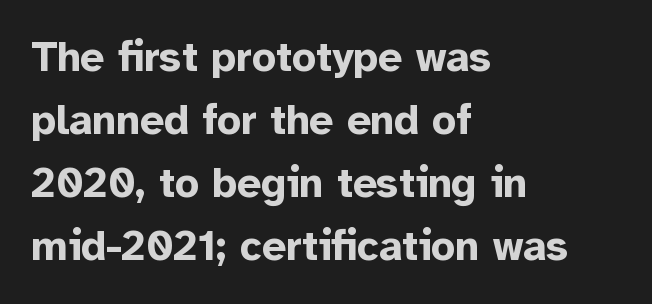
The image shows 42 px bold sans-serif type, upright; set left-aligned, normal line spacing (1.5x), normal letter spacing, not underlined; low stroke contrast and a medium x-height.
